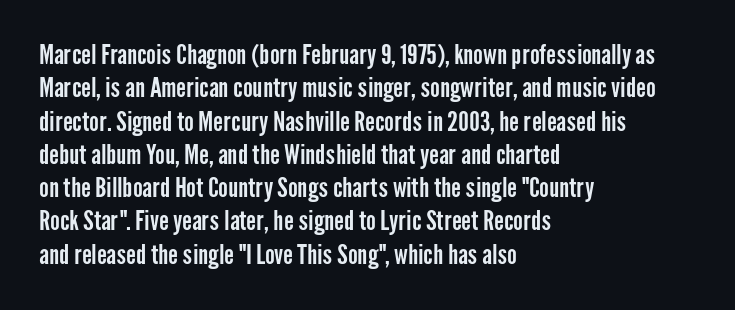
Q: Is the text italic (slanted)? A: No, it is upright.
Q: Is the text underlined? A: No.
Q: How is the paragraph aligned? A: Left-aligned.
Q: Is the spacing between letters normal or unusually wide? A: Normal.
Q: Is the spacing between lines tight, normal or loose? A: Normal.
